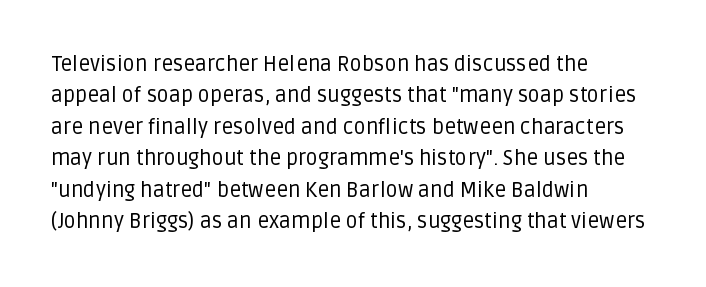
Each row of text sits above clean, open space. Italic? Not at all — the glyphs are vertical. Typeset ragged right — the left edge is the straight one. Each word holds together tightly as a unit, with standard inter-letter gaps. Interline gaps are of average width in this sample.
